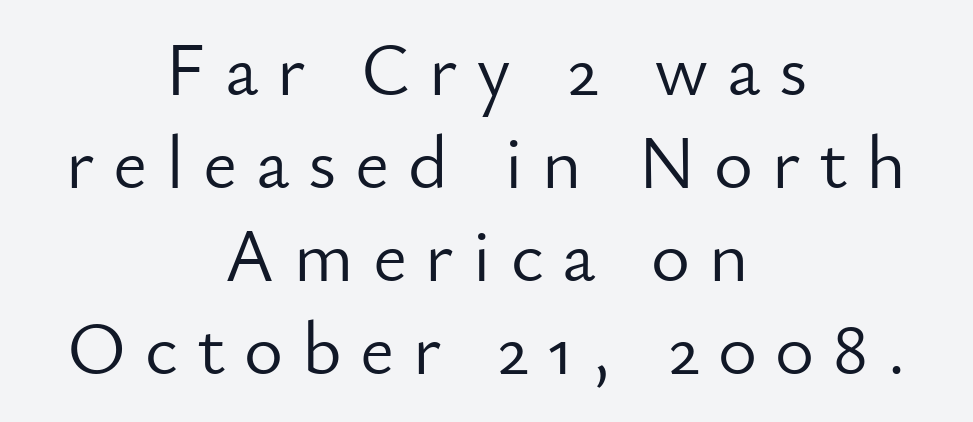
{"serif": "no", "italic": "no", "bold": "no", "weight": "light", "width": "normal", "stroke_contrast": "low", "x_height": "small", "monospaced": "no", "underline": "no", "align": "center", "line_spacing_ratio": 1.24, "letter_spacing": "wide", "letter_spacing_em": 0.25, "glyph_px": 75}
